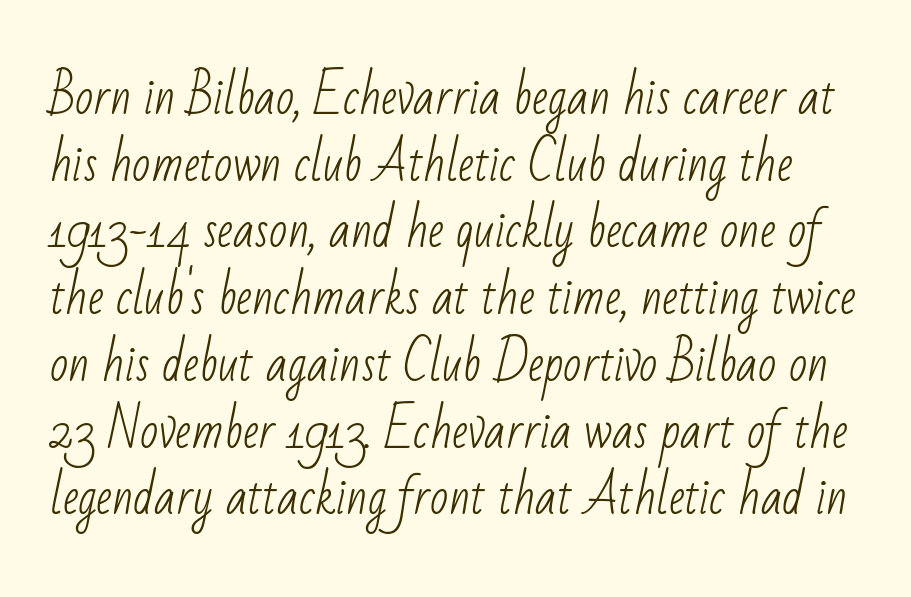
{"serif": "no", "bold": "no", "weight": "light", "width": "condensed", "stroke_contrast": "low", "x_height": "small", "monospaced": "no", "underline": "no", "line_spacing": "normal", "line_spacing_ratio": 1.39, "letter_spacing": "normal", "letter_spacing_em": 0.0, "glyph_px": 48}
